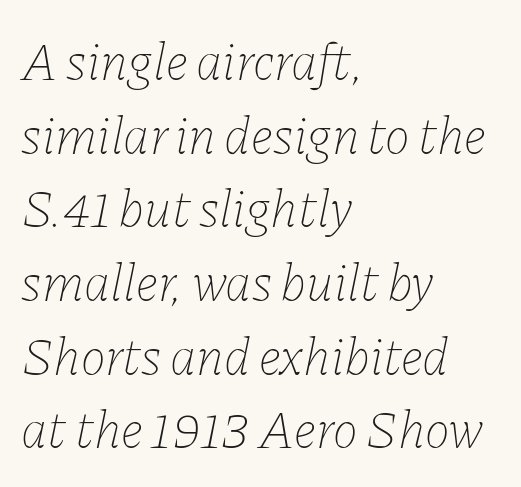
Q: Is the text bold? A: No.
Q: Is the text italic (slanted)? A: Yes, it leans right by about 11 degrees.
Q: Is the text underlined? A: No.
Q: How is the paragraph aligned? A: Left-aligned.
Q: Is the spacing between letters normal or unusually wide? A: Normal.
Q: Is the spacing between lines tight, normal or loose? A: Normal.
Q: Width (condensed, normal, or wide)? A: Normal.
Q: Stroke contrast? A: Low.
Q: x-height? A: Medium.
Q: Monospaced? A: No.
